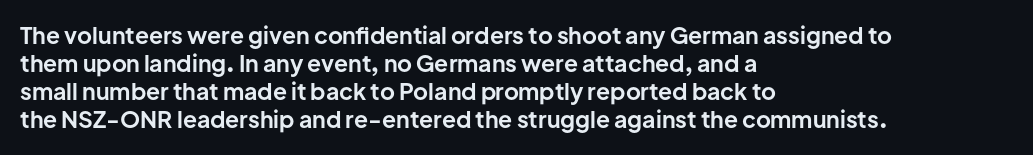
The image shows 23 px bold type, upright; set left-aligned, line spacing 1.22x, normal letter spacing, not underlined.
